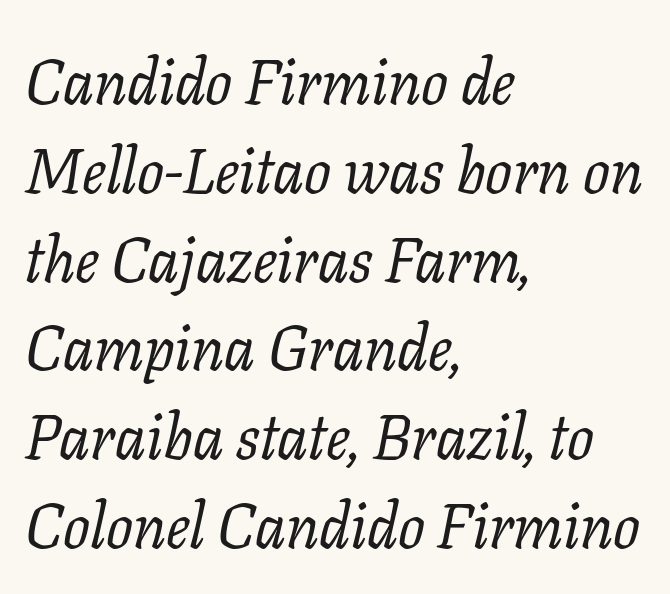
Q: Is the text bold? A: No.
Q: Is the text italic (slanted)? A: Yes, it leans right by about 11 degrees.
Q: Is the typeface a serif or a sans-serif typeface? A: Serif.
Q: Is the text underlined? A: No.
Q: How is the paragraph aligned? A: Left-aligned.
Q: Is the spacing between letters normal or unusually wide? A: Normal.
Q: Is the spacing between lines tight, normal or loose? A: Normal.
Q: Width (condensed, normal, or wide)? A: Normal.
Q: Stroke contrast? A: Low.
Q: x-height? A: Medium.
Q: Monospaced? A: No.
